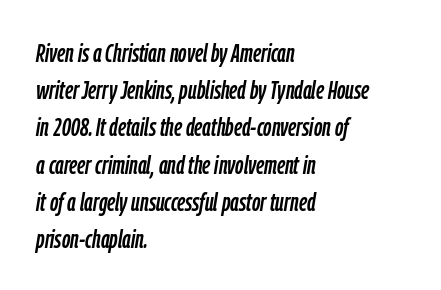
Q: Is the text italic (slanted)? A: Yes, it leans right by about 9 degrees.
Q: Is the text underlined? A: No.
Q: How is the paragraph aligned? A: Left-aligned.
Q: Is the spacing between letters normal or unusually wide? A: Normal.
Q: Is the spacing between lines tight, normal or loose? A: Normal.
